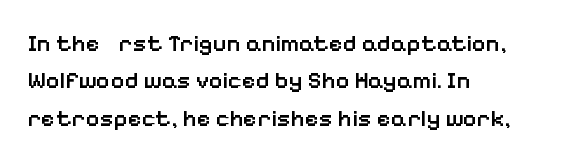
{"italic": "no", "bold": "semi", "underline": "no", "align": "left", "line_spacing": "normal", "line_spacing_ratio": 1.56, "letter_spacing": "normal", "letter_spacing_em": 0.0, "glyph_px": 24}
